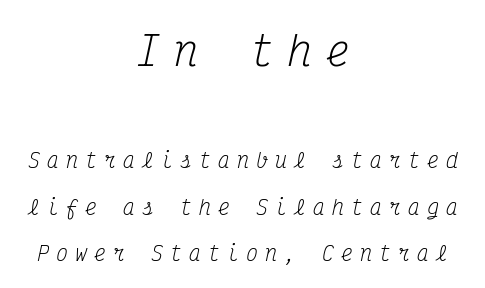
The image shows 40 px regular-weight, condensed serif type, italic (leaning right), monospaced; set centered, loose line spacing (2.31x), unusually wide letter spacing (+0.35 em), not underlined; the first (top) block is 2.0x larger; medium stroke contrast and a medium x-height.
